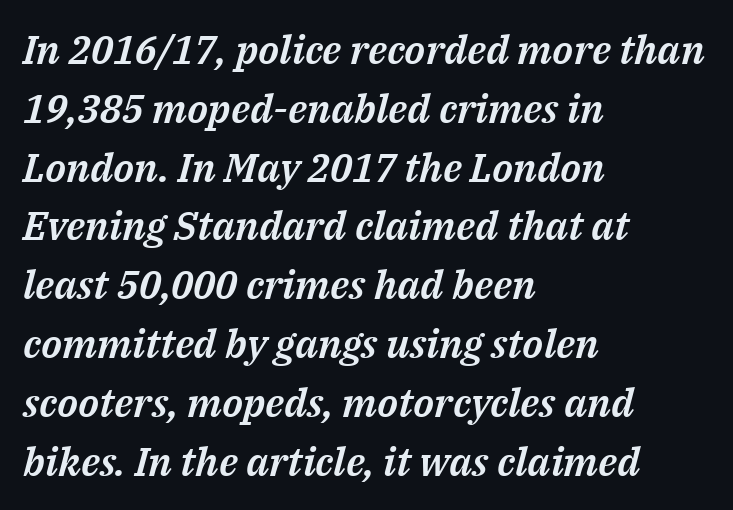
Underlining? Definitely not there. Line spacing here is normal. Words appear dense and cohesive because spacing is normal. Each line starts at the same left margin while the right side varies.
